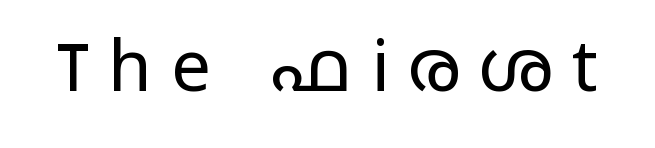
Q: Is the text bold? A: No.
Q: Is the text italic (slanted)? A: No, it is upright.
Q: Is the typeface a serif or a sans-serif typeface? A: Sans-serif.
Q: Is the text underlined? A: No.
Q: Is the spacing between letters normal or unusually wide? A: Unusually wide.
Q: Width (condensed, normal, or wide)? A: Wide.
Q: Stroke contrast? A: Low.
Q: x-height? A: Medium.
Q: Monospaced? A: No.
